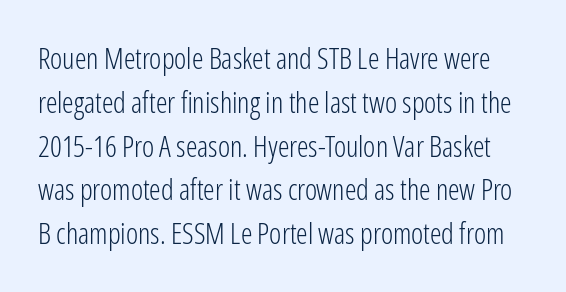
You could not count columns in this text — the font is proportionally spaced. The gap between lines stays unmarked. Whoever set this chose a conventional vertical rhythm. Each word holds together tightly as a unit, with standard inter-letter gaps. The strokes carry an ordinary text weight at most. The face used here is a sans, in the tradition of grotesques and geometrics.
